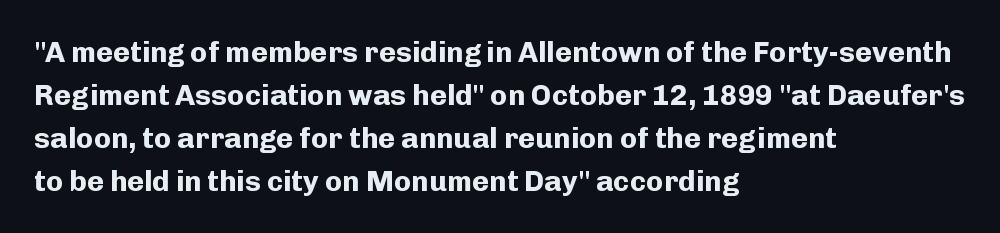
The image shows 29 px bold sans-serif type, upright; set left-aligned, normal line spacing (1.48x), normal letter spacing, not underlined; low stroke contrast and a medium x-height.
